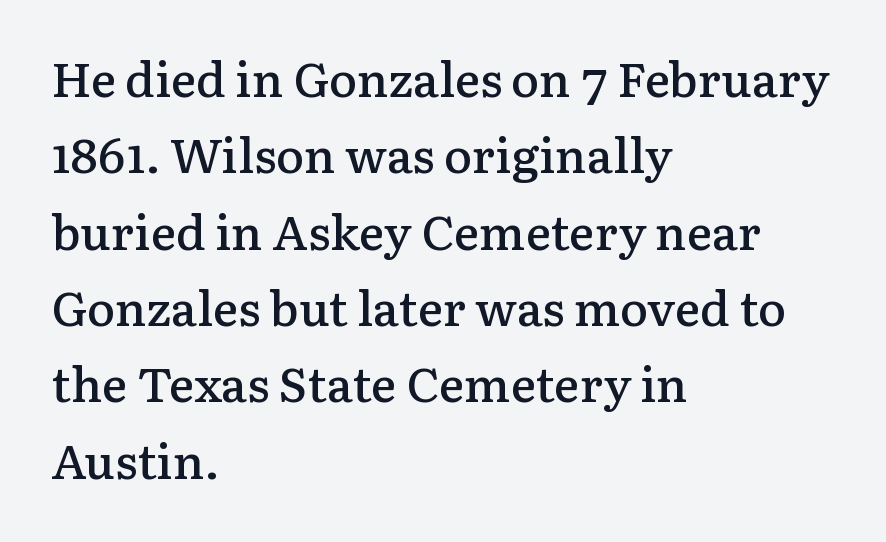
If you measured baseline to baseline, you'd find a middling distance. Italic? Not at all — the glyphs are vertical. Between one letter and the next there's only the usual sliver of space. Descenders hang freely into open space. The passage is arranged the way most books set body copy — flush left. Each glyph is drawn with semibold strokes, heavier than normal yet not fully bold.
